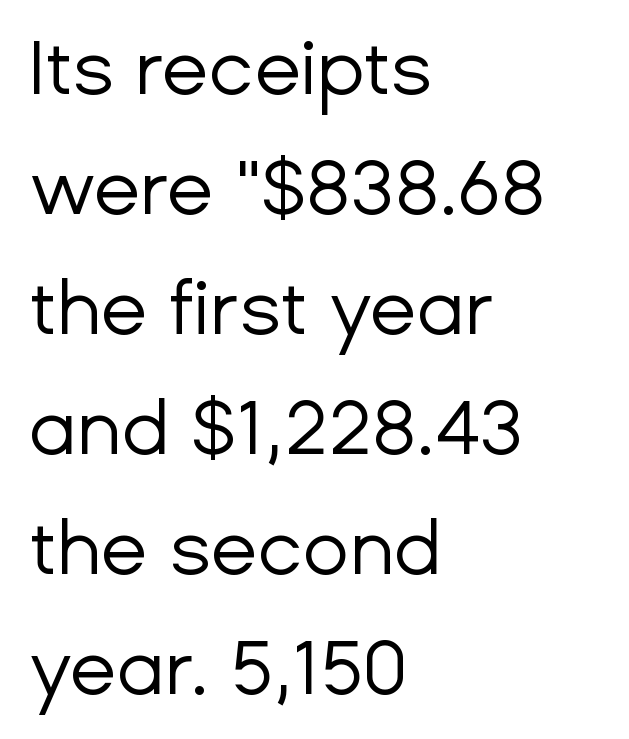
The image shows 76 px regular-weight sans-serif type, upright; set left-aligned, normal line spacing (1.58x), normal letter spacing, not underlined; low stroke contrast and a medium x-height.
